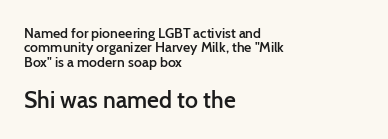
Italic? Not at all — the glyphs are vertical. Bigger letters appear in the bottom chunk; the top chunk is reduced. The type is set solid horizontally, with unmodified tracking. Each new line begins almost immediately beneath the previous one.
